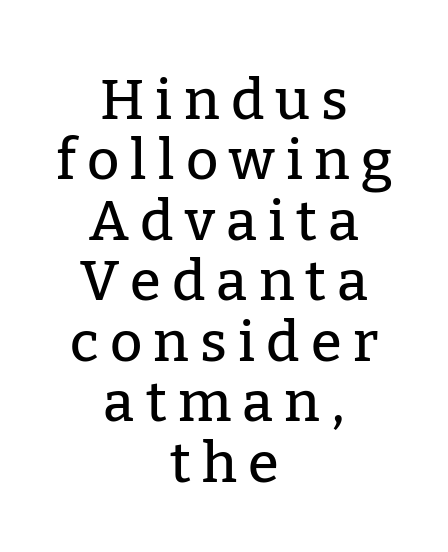
Q: Is the text italic (slanted)? A: No, it is upright.
Q: Is the typeface a serif or a sans-serif typeface? A: Serif.
Q: Is the text underlined? A: No.
Q: How is the paragraph aligned? A: Centered.
Q: Is the spacing between letters normal or unusually wide? A: Unusually wide.
Q: Is the spacing between lines tight, normal or loose? A: Tight.
Q: Width (condensed, normal, or wide)? A: Normal.
Q: Stroke contrast? A: Low.
Q: x-height? A: Medium.
Q: Monospaced? A: No.
